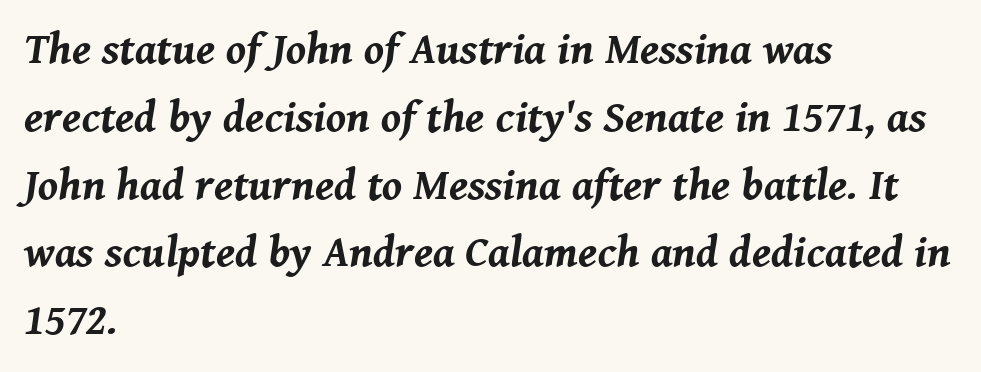
Q: Is the text bold? A: Yes.
Q: Is the text italic (slanted)? A: Yes, it leans right by about 8 degrees.
Q: Is the text underlined? A: No.
Q: How is the paragraph aligned? A: Left-aligned.
Q: Is the spacing between letters normal or unusually wide? A: Normal.
Q: Is the spacing between lines tight, normal or loose? A: Normal.
Q: Width (condensed, normal, or wide)? A: Normal.
Q: Stroke contrast? A: Medium.
Q: x-height? A: Medium.
Q: Monospaced? A: No.
